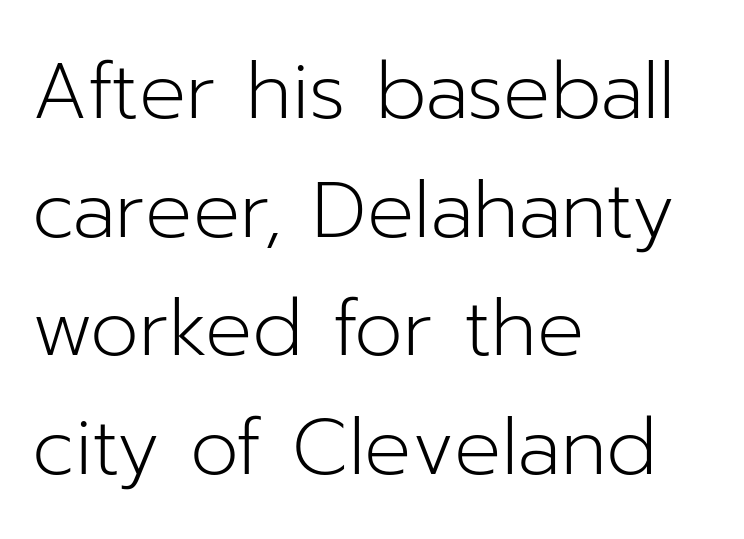
The image shows 78 px light sans-serif type, upright; set left-aligned, normal line spacing (1.52x), normal letter spacing, not underlined; low stroke contrast and a medium x-height.
